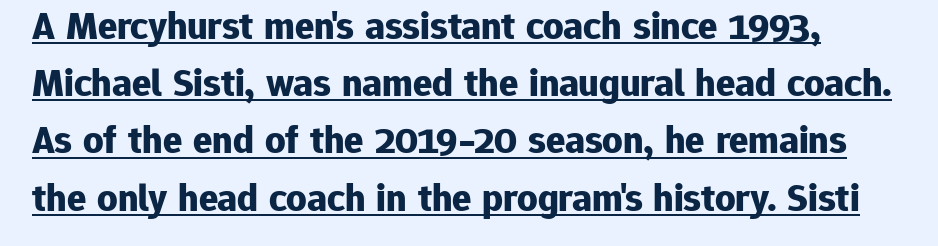
The strokes are fattened all the way to bold. Honestly, the letter spacing is just normal — you wouldn't notice it. Do the letters lean? They stand straight. Like a heading marked for emphasis, these lines bear an underscore. The characters display no serif detailing; their extremities are plain.
